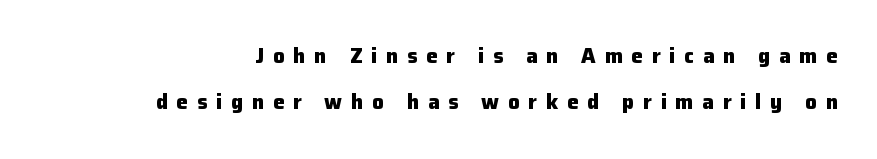
{"italic": "no", "bold": "yes", "underline": "no", "line_spacing": "loose", "line_spacing_ratio": 2.21, "letter_spacing": "wide", "letter_spacing_em": 0.41, "glyph_px": 21}
